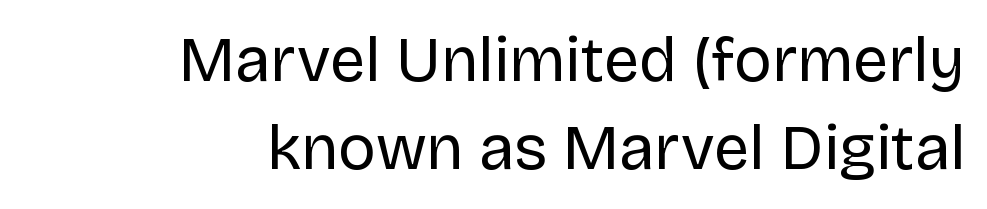
Q: Is the text bold? A: No.
Q: Is the text italic (slanted)? A: No, it is upright.
Q: Is the typeface a serif or a sans-serif typeface? A: Sans-serif.
Q: Is the text underlined? A: No.
Q: How is the paragraph aligned? A: Right-aligned.
Q: Is the spacing between letters normal or unusually wide? A: Normal.
Q: Is the spacing between lines tight, normal or loose? A: Normal.
Q: Width (condensed, normal, or wide)? A: Normal.
Q: Stroke contrast? A: Low.
Q: x-height? A: Large.
Q: Monospaced? A: No.
